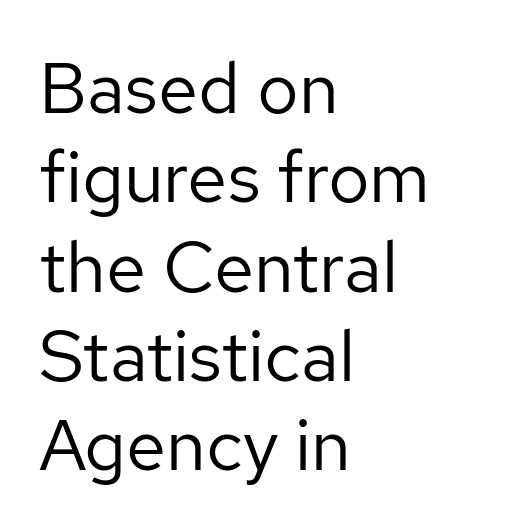
Q: Is the text bold? A: No.
Q: Is the text italic (slanted)? A: No, it is upright.
Q: Is the typeface a serif or a sans-serif typeface? A: Sans-serif.
Q: Is the text underlined? A: No.
Q: How is the paragraph aligned? A: Left-aligned.
Q: Is the spacing between letters normal or unusually wide? A: Normal.
Q: Width (condensed, normal, or wide)? A: Normal.
Q: Stroke contrast? A: Low.
Q: x-height? A: Medium.
Q: Monospaced? A: No.
